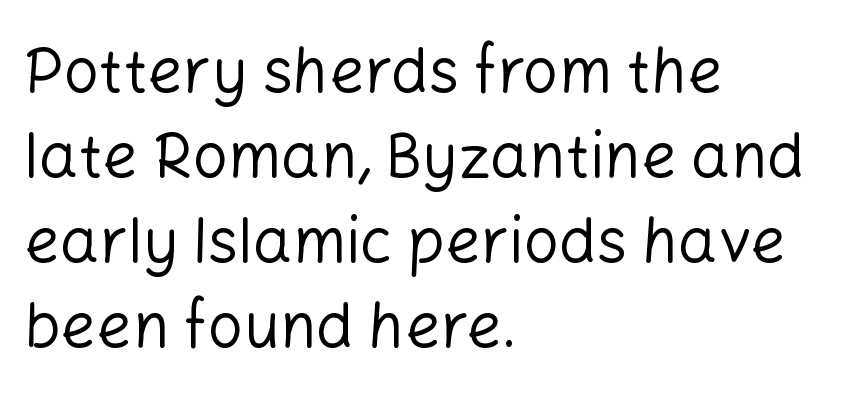
The block of text has a typical density, with ordinary space between rows. Spacing between characters is what you'd get straight out of the box. The rendering uses natural spacing where letterforms have individual widths. Caption: multi-line text, flush left, ragged right. You can tell from the bare stems that sans-serif type was used.
